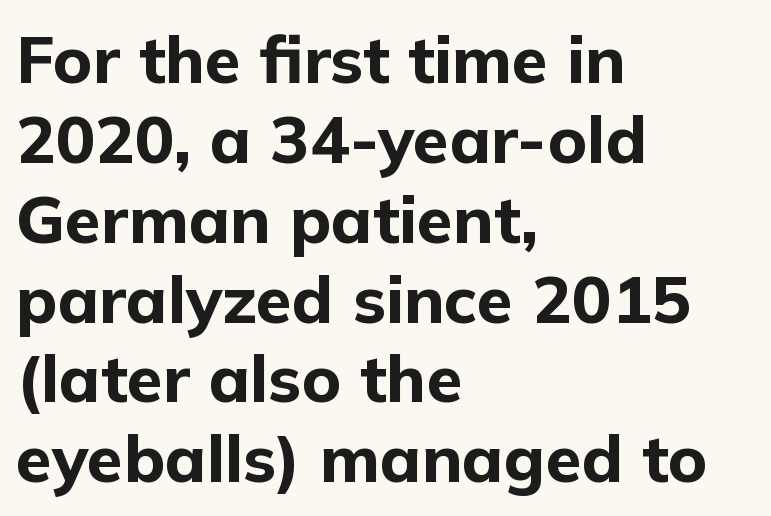
Q: Is the text bold? A: Yes.
Q: Is the text italic (slanted)? A: No, it is upright.
Q: Is the typeface a serif or a sans-serif typeface? A: Sans-serif.
Q: Is the text underlined? A: No.
Q: How is the paragraph aligned? A: Left-aligned.
Q: Is the spacing between letters normal or unusually wide? A: Normal.
Q: Width (condensed, normal, or wide)? A: Normal.
Q: Stroke contrast? A: Low.
Q: x-height? A: Medium.
Q: Monospaced? A: No.
